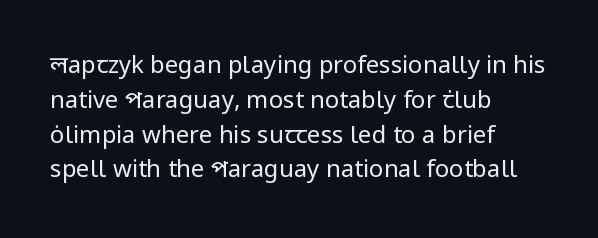
Q: Is the text bold? A: No.
Q: Is the text italic (slanted)? A: No, it is upright.
Q: Is the text underlined? A: No.
Q: How is the paragraph aligned? A: Left-aligned.
Q: Is the spacing between letters normal or unusually wide? A: Normal.
Q: Is the spacing between lines tight, normal or loose? A: Normal.
